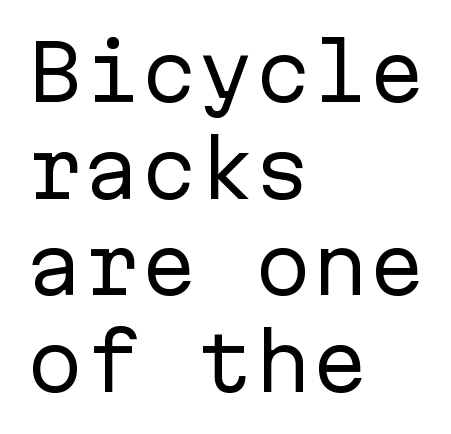
The type sits square on the baseline with zero lean. The space between consecutive lines is moderate. This sample has the even, mechanical cadence of fixed-width lettering. The rendering keeps characters at their native spacing. Nobody drew a line under any word here.
